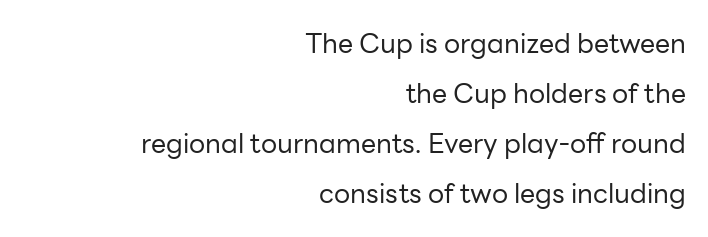
{"italic": "no", "bold": "no", "underline": "no", "align": "right", "line_spacing_ratio": 1.85, "letter_spacing": "normal", "letter_spacing_em": 0.0, "glyph_px": 27}
